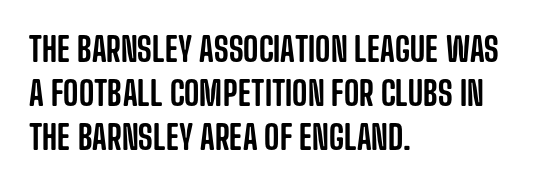
The image shows 33 px condensed sans-serif type, upright; set left-aligned, normal line spacing (1.33x), normal letter spacing, not underlined; low stroke contrast and a large x-height.
